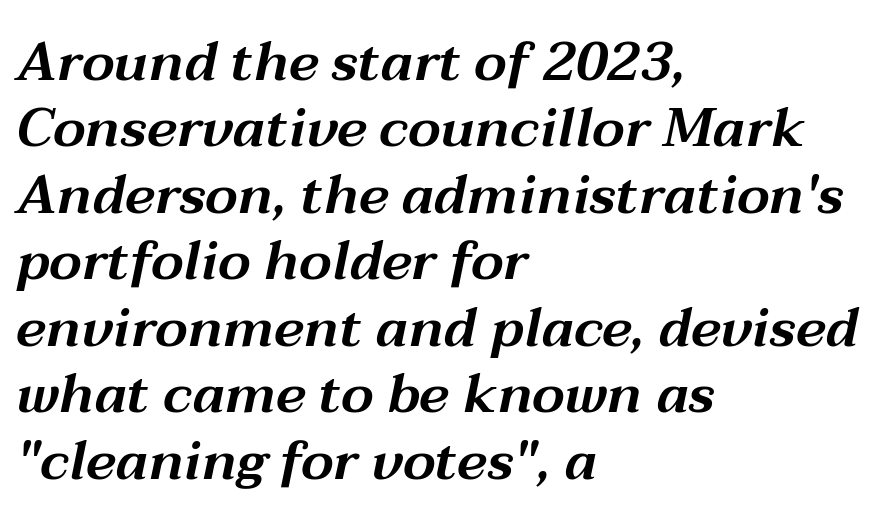
Q: Is the text italic (slanted)? A: Yes, it leans right by about 12 degrees.
Q: Is the text underlined? A: No.
Q: How is the paragraph aligned? A: Left-aligned.
Q: Is the spacing between letters normal or unusually wide? A: Normal.
Q: Width (condensed, normal, or wide)? A: Wide.
Q: Stroke contrast? A: Medium.
Q: x-height? A: Medium.
Q: Monospaced? A: No.
